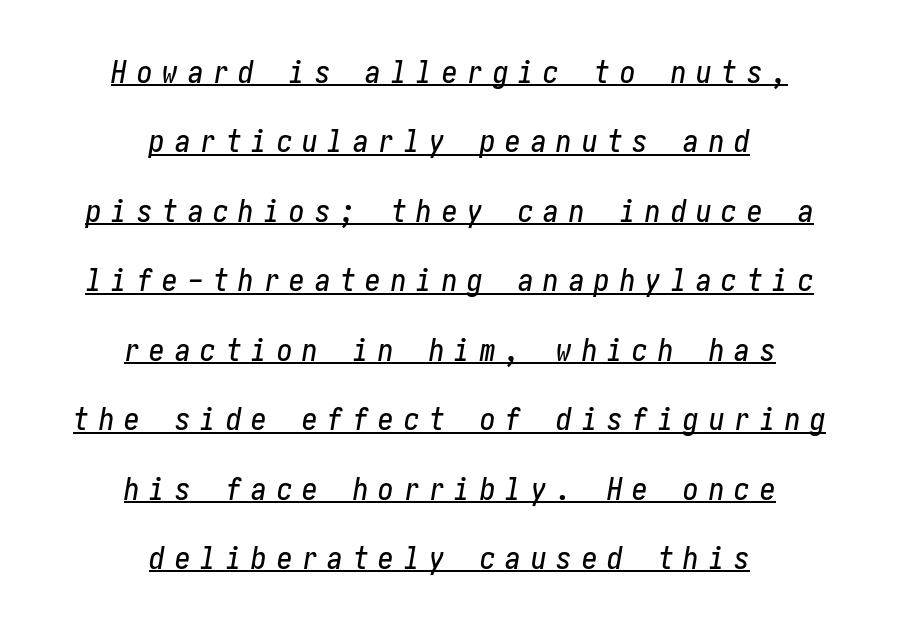
The image shows 31 px condensed type, italic (leaning right); set centered, loose line spacing (2.24x), unusually wide letter spacing (+0.32 em), underlined; low stroke contrast and a medium x-height.
